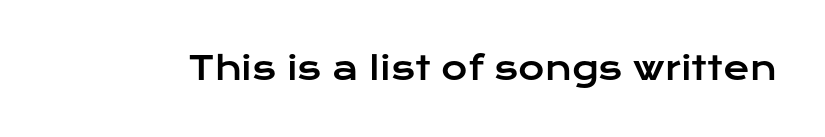
The image shows 32 px wide sans-serif type, upright; set normal letter spacing, not underlined; low stroke contrast and a medium x-height.
